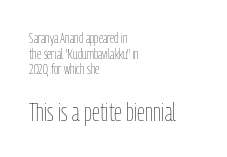
The letters stand upright; this is a roman face. Decoration check: the copy has no underline. A student would call this left alignment; a typographer would say flush left, rag right. The designer dialed line spacing down below the default.
